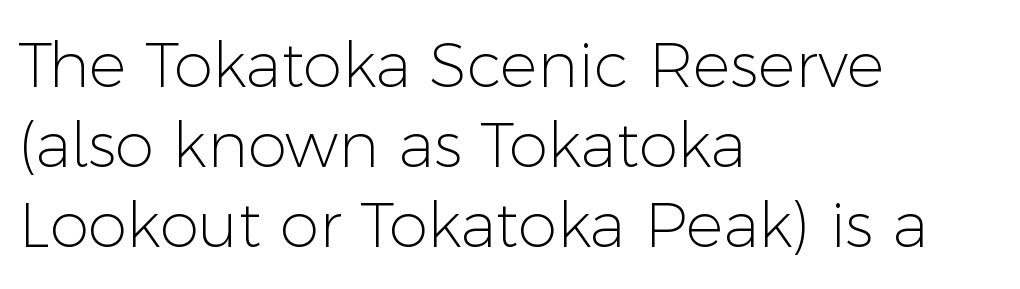
Q: Is the text bold? A: No.
Q: Is the text italic (slanted)? A: No, it is upright.
Q: Is the typeface a serif or a sans-serif typeface? A: Sans-serif.
Q: Is the text underlined? A: No.
Q: How is the paragraph aligned? A: Left-aligned.
Q: Is the spacing between letters normal or unusually wide? A: Normal.
Q: Is the spacing between lines tight, normal or loose? A: Normal.
Q: Width (condensed, normal, or wide)? A: Normal.
Q: Stroke contrast? A: Low.
Q: x-height? A: Medium.
Q: Monospaced? A: No.
